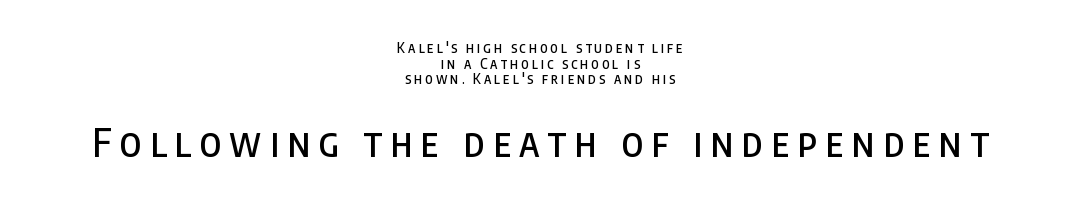
The image shows 39 px condensed sans-serif type, upright; set centered, tight line spacing (1.11x), unusually wide letter spacing (+0.21 em), not underlined; the second (bottom) block is 2.79x larger; low stroke contrast and a large x-height.
